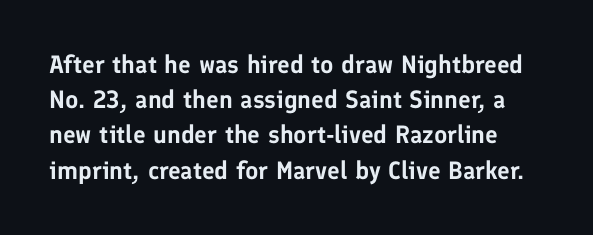
{"italic": "no", "underline": "no", "line_spacing": "normal", "line_spacing_ratio": 1.41, "letter_spacing": "normal", "letter_spacing_em": 0.0, "glyph_px": 25}
